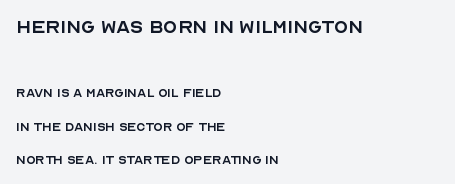
The image shows 23 px text type, upright; set left-aligned, loose line spacing (2.24x), normal letter spacing, not underlined; the first (top) block is 1.53x larger.
